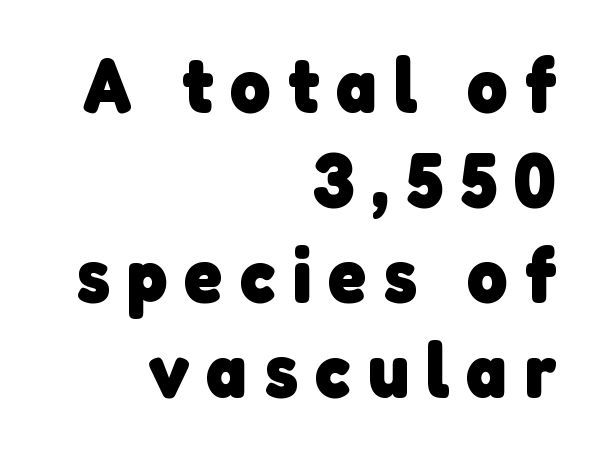
Q: Is the text bold? A: Yes.
Q: Is the typeface a serif or a sans-serif typeface? A: Sans-serif.
Q: Is the text underlined? A: No.
Q: How is the paragraph aligned? A: Right-aligned.
Q: Is the spacing between letters normal or unusually wide? A: Unusually wide.
Q: Width (condensed, normal, or wide)? A: Normal.
Q: Stroke contrast? A: Low.
Q: x-height? A: Medium.
Q: Monospaced? A: No.
